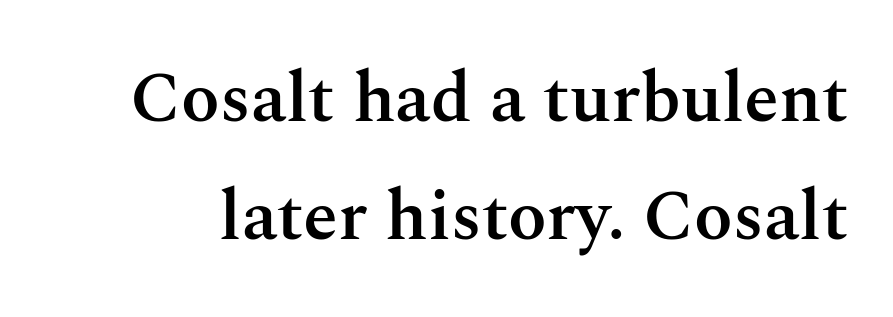
The image shows 71 px semibold serif type, upright; set normal line spacing (1.66x), normal letter spacing, not underlined; medium stroke contrast and a medium x-height.
